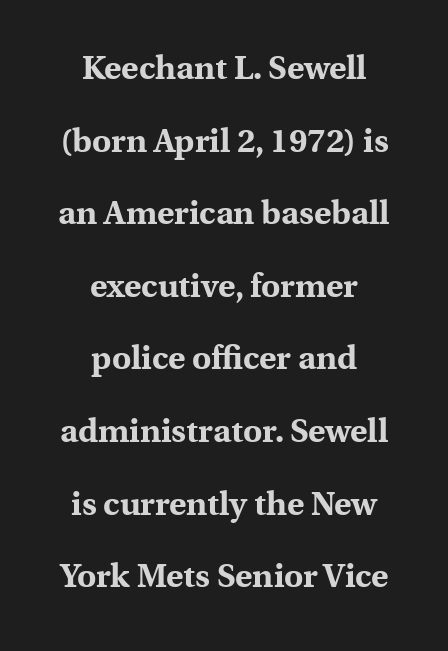
{"serif": "yes", "italic": "no", "bold": "yes", "weight": "bold", "width": "normal", "x_height": "medium", "monospaced": "no", "underline": "no", "align": "center", "line_spacing": "loose", "line_spacing_ratio": 2.2, "letter_spacing": "normal", "letter_spacing_em": 0.0, "glyph_px": 33}
